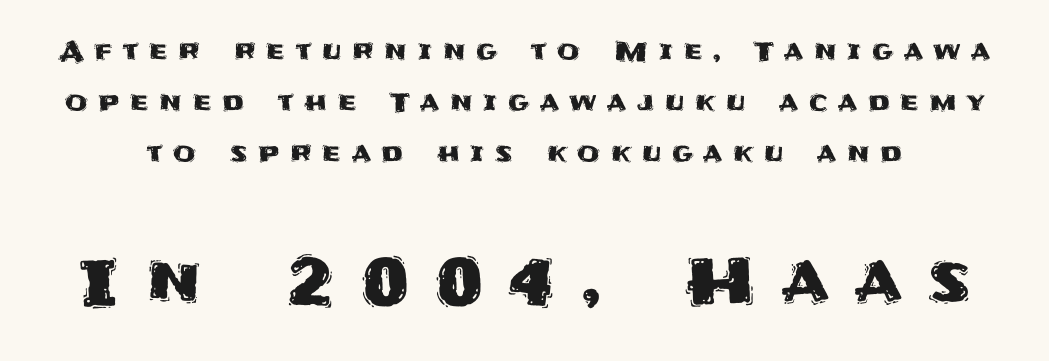
The image shows 64 px sans-serif type, upright; set loose line spacing (1.96x), unusually wide letter spacing (+0.41 em), not underlined; the second (bottom) block is 2.46x larger; medium stroke contrast and a large x-height.
